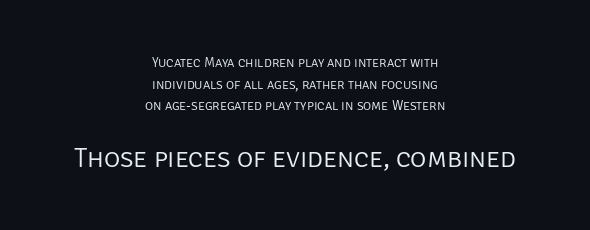
The image shows 28 px light sans-serif type, upright; set centered, normal line spacing (1.54x), normal letter spacing, not underlined; the second (bottom) block is 2.0x larger; low stroke contrast and a large x-height.
